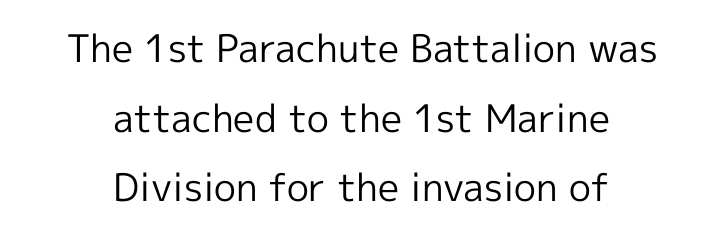
{"serif": "no", "italic": "no", "bold": "no", "weight": "regular", "width": "normal", "x_height": "medium", "monospaced": "no", "underline": "no", "align": "center", "line_spacing_ratio": 1.83, "letter_spacing": "normal", "letter_spacing_em": 0.0, "glyph_px": 38}
